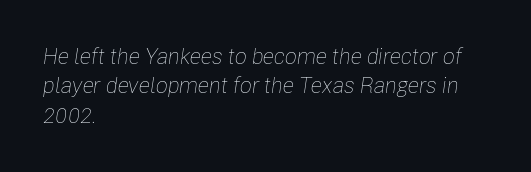
Q: Is the text bold? A: No.
Q: Is the text italic (slanted)? A: Yes, it leans right by about 8 degrees.
Q: Is the text underlined? A: No.
Q: How is the paragraph aligned? A: Left-aligned.
Q: Is the spacing between letters normal or unusually wide? A: Normal.
Q: Is the spacing between lines tight, normal or loose? A: Normal.
